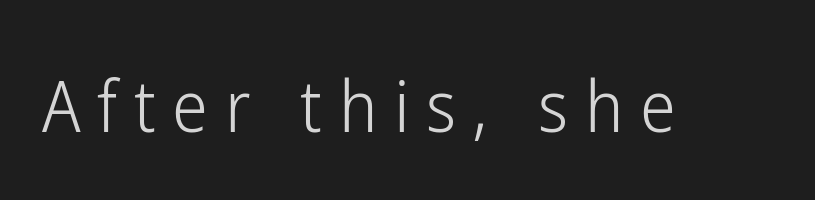
{"serif": "no", "italic": "no", "bold": "no", "weight": "light", "width": "condensed", "stroke_contrast": "low", "x_height": "medium", "monospaced": "no", "underline": "no", "letter_spacing": "wide", "letter_spacing_em": 0.23, "glyph_px": 72}
